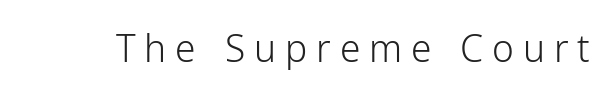
Q: Is the text bold? A: No.
Q: Is the text italic (slanted)? A: No, it is upright.
Q: Is the typeface a serif or a sans-serif typeface? A: Sans-serif.
Q: Is the text underlined? A: No.
Q: Is the spacing between letters normal or unusually wide? A: Unusually wide.
Q: Width (condensed, normal, or wide)? A: Condensed.
Q: Stroke contrast? A: Low.
Q: x-height? A: Medium.
Q: Monospaced? A: No.
